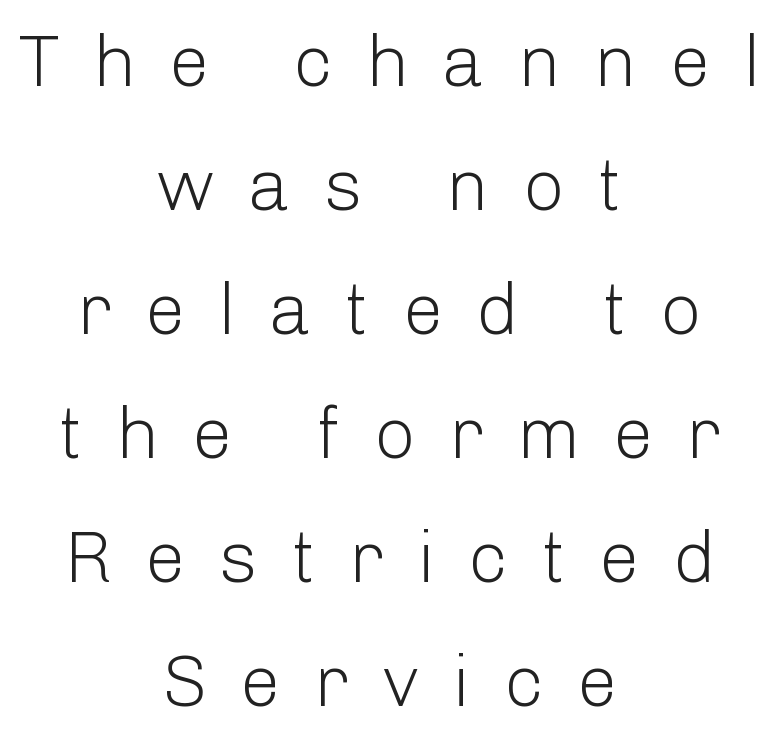
Q: Is the text bold? A: No.
Q: Is the text italic (slanted)? A: No, it is upright.
Q: Is the typeface a serif or a sans-serif typeface? A: Sans-serif.
Q: Is the text underlined? A: No.
Q: How is the paragraph aligned? A: Centered.
Q: Is the spacing between letters normal or unusually wide? A: Unusually wide.
Q: Is the spacing between lines tight, normal or loose? A: Normal.
Q: Width (condensed, normal, or wide)? A: Normal.
Q: Stroke contrast? A: Low.
Q: x-height? A: Medium.
Q: Monospaced? A: No.
